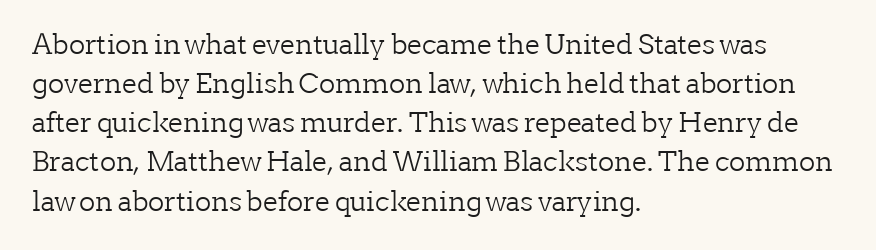
Q: Is the text bold? A: No.
Q: Is the text italic (slanted)? A: No, it is upright.
Q: Is the text underlined? A: No.
Q: How is the paragraph aligned? A: Left-aligned.
Q: Is the spacing between letters normal or unusually wide? A: Normal.
Q: Is the spacing between lines tight, normal or loose? A: Normal.
